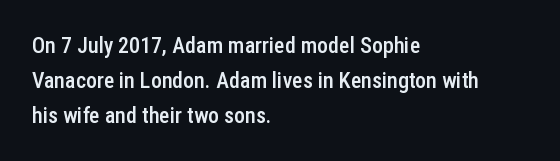
The image shows 22 px text type, upright; set left-aligned, normal line spacing (1.59x), normal letter spacing, not underlined.
